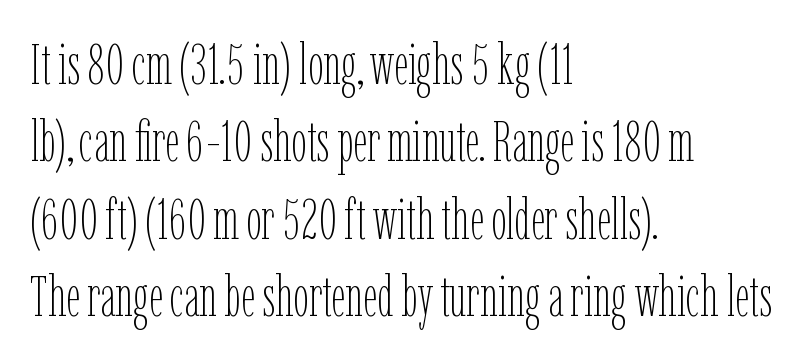
{"italic": "no", "bold": "no", "weight": "thin", "width": "condensed", "stroke_contrast": "low", "x_height": "medium", "monospaced": "no", "underline": "no", "align": "left", "line_spacing": "normal", "line_spacing_ratio": 1.38, "letter_spacing": "normal", "letter_spacing_em": 0.0, "glyph_px": 56}
